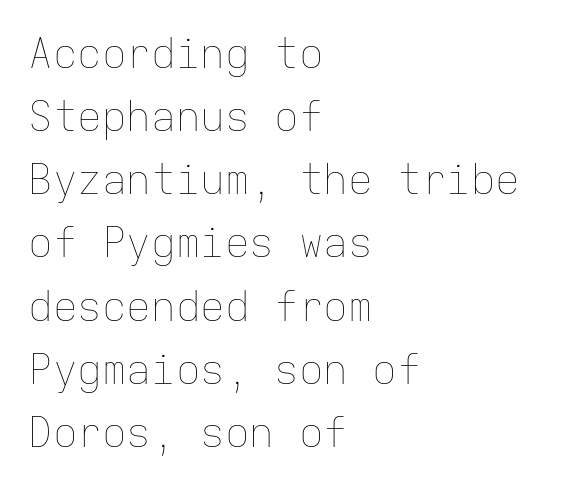
The font's upright variant was chosen for this text. This rendering uses left alignment, leaving the right contour irregular. Looks like terminal output: every glyph gets an equal slot. The strip under each line holds only bare page. Each stroke keeps to a modest, everyday thickness or less.
